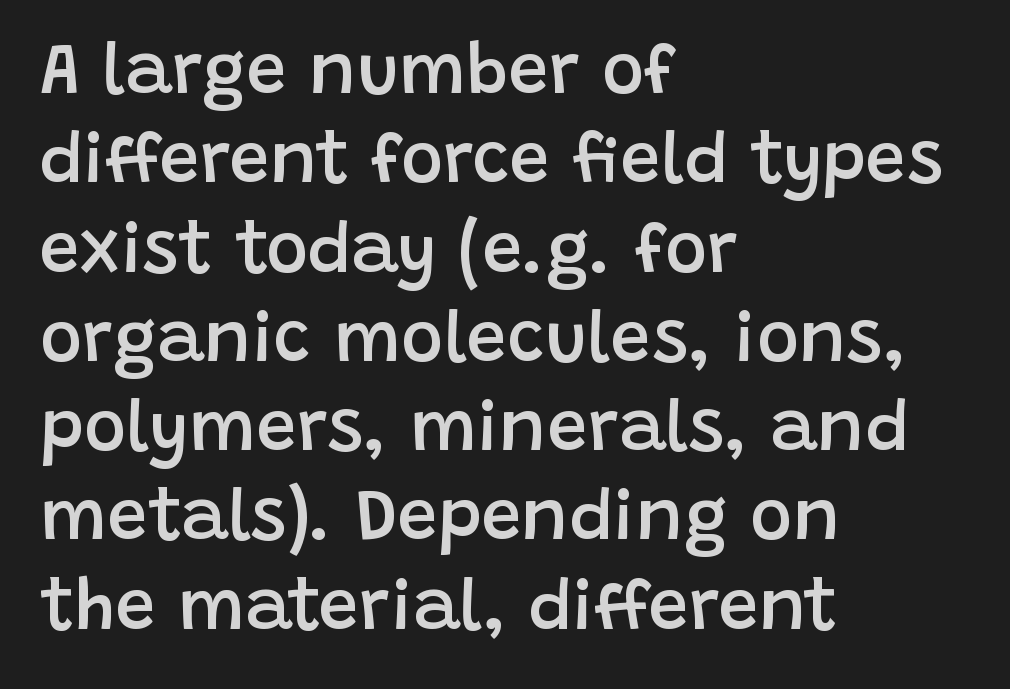
The type is set solid horizontally, with unmodified tracking. The text block is weighted toward the left margin, trailing off unevenly rightward. This sample uses a sans-serif face. Stems and bowls a touch heavier than normal — semibold. Does the lettering tilt? It doesn't — this is upright.
